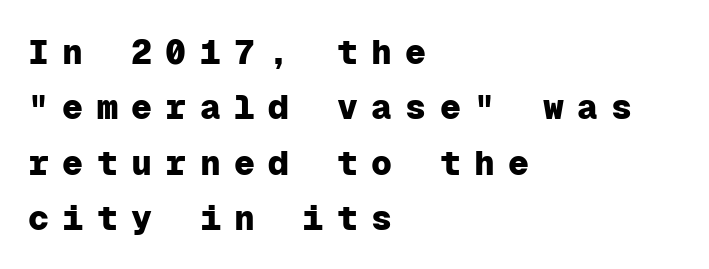
Q: Is the text bold? A: Yes.
Q: Is the text italic (slanted)? A: No, it is upright.
Q: Is the typeface a serif or a sans-serif typeface? A: Sans-serif.
Q: Is the text underlined? A: No.
Q: How is the paragraph aligned? A: Left-aligned.
Q: Is the spacing between letters normal or unusually wide? A: Unusually wide.
Q: Is the spacing between lines tight, normal or loose? A: Normal.
Q: Width (condensed, normal, or wide)? A: Normal.
Q: Stroke contrast? A: Low.
Q: x-height? A: Medium.
Q: Monospaced? A: Yes.
